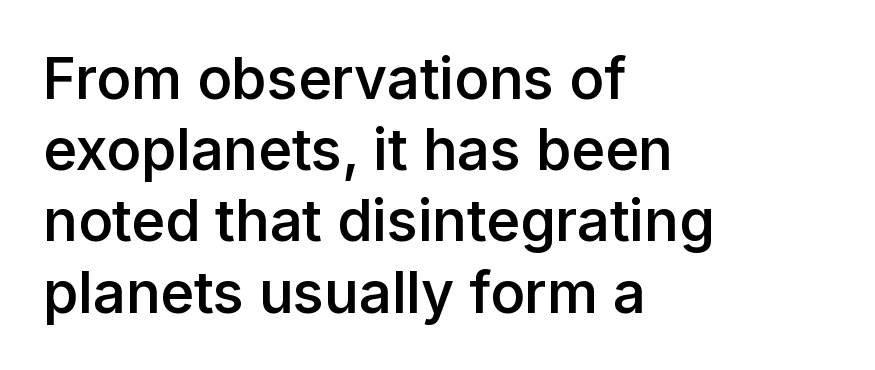
The image shows 57 px semibold sans-serif type, upright; set left-aligned, normal line spacing (1.25x), normal letter spacing, not underlined; low stroke contrast and a medium x-height.
